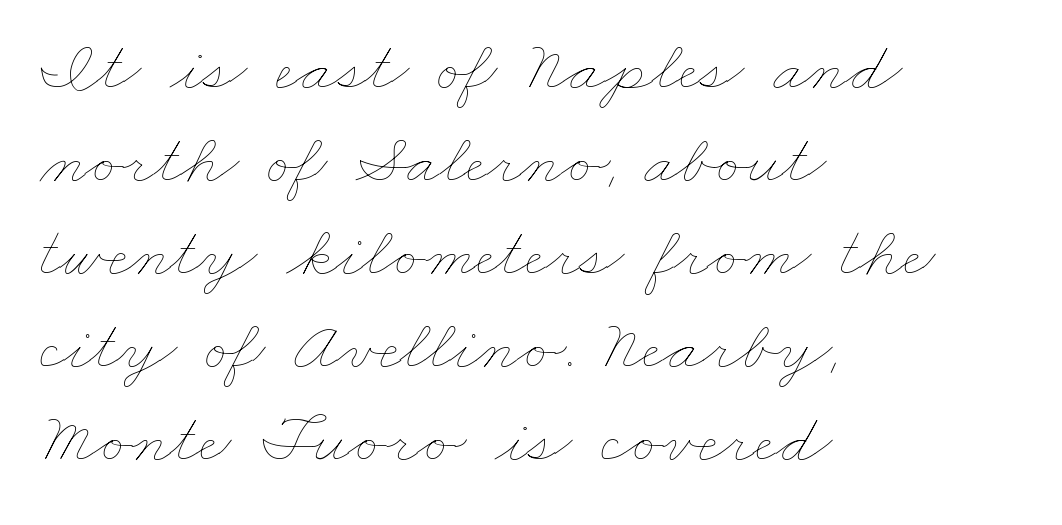
Q: Is the text bold? A: No.
Q: Is the text underlined? A: No.
Q: How is the paragraph aligned? A: Left-aligned.
Q: Is the spacing between letters normal or unusually wide? A: Normal.
Q: Is the spacing between lines tight, normal or loose? A: Normal.
Q: Width (condensed, normal, or wide)? A: Wide.
Q: Stroke contrast? A: Low.
Q: x-height? A: Small.
Q: Monospaced? A: No.
